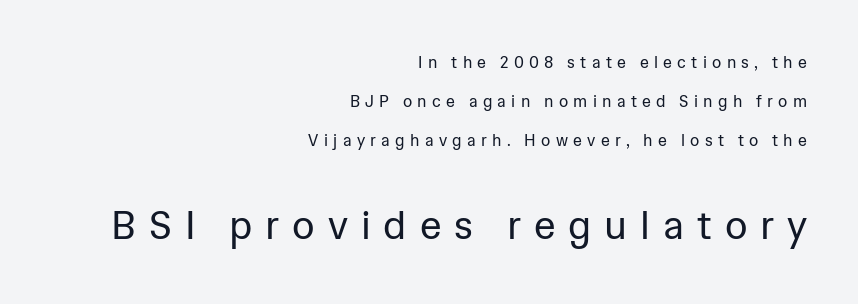
{"serif": "no", "italic": "no", "bold": "no", "weight": "regular", "width": "normal", "stroke_contrast": "low", "x_height": "medium", "monospaced": "no", "underline": "no", "align": "right", "line_spacing": "loose", "line_spacing_ratio": 2.44, "letter_spacing": "wide", "letter_spacing_em": 0.33, "larger_block": "second", "size_ratio": 2.44, "glyph_px": 39}
